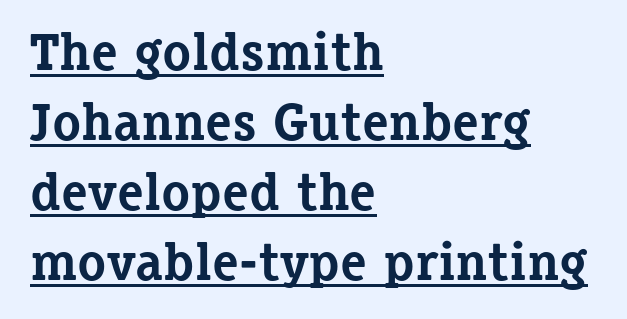
The image shows 53 px bold serif type, upright; set left-aligned, normal line spacing (1.32x), normal letter spacing, underlined; low stroke contrast and a medium x-height.
